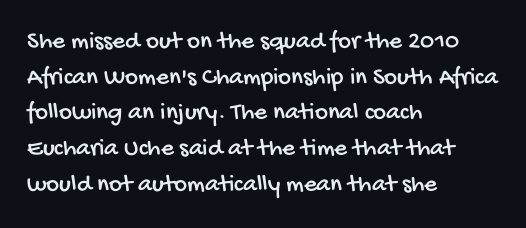
{"underline": "no", "align": "left", "line_spacing": "normal", "line_spacing_ratio": 1.43, "letter_spacing": "normal", "letter_spacing_em": 0.0, "glyph_px": 25}
